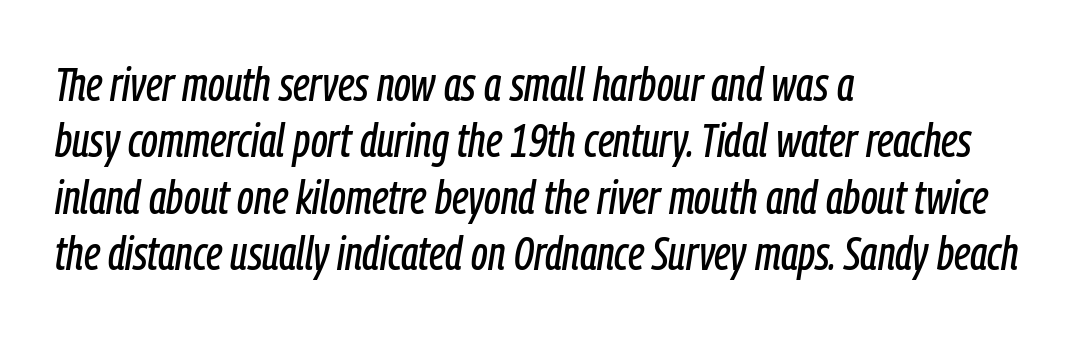
Glance below the letters and you will spot only blank space. Default kerning and tracking; the words read as compact shapes. A typesetter would mark this as italic. Looks like regular typesetting: each glyph gets only the width it needs. Line starts are locked; line ends wander.
